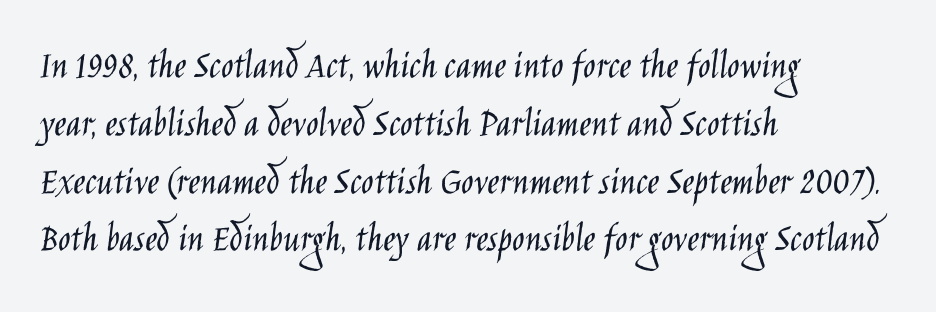
These lines are rendered in a variable-pitch font. There is no visible air inserted between adjacent glyphs. Honestly, there is no underline to notice here at all. Typeset ragged right — the left edge is the straight one. Think standard paragraph weight, or any step lighter than that.
